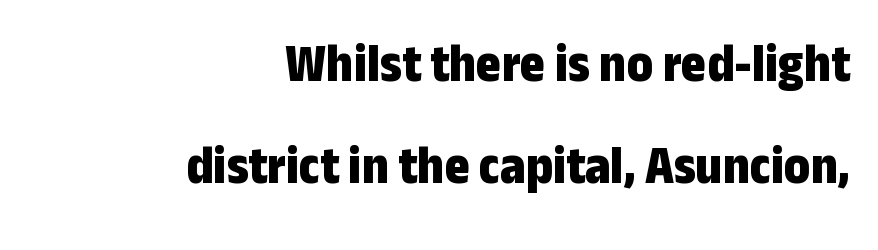
These lines are set flush right with a ragged left edge. Does the weight exceed regular? Yes, all the way to bold. If you drew a line through each stem, it would be perfectly vertical. Looks like regular typesetting: each glyph gets only the width it needs. The specimen omits any rule beneath the text block's lines.
